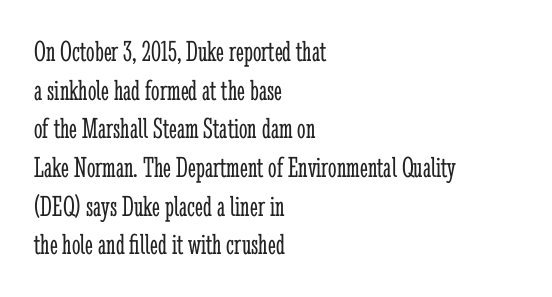
Q: Is the text bold? A: No.
Q: Is the text italic (slanted)? A: No, it is upright.
Q: Is the typeface a serif or a sans-serif typeface? A: Serif.
Q: Is the text underlined? A: No.
Q: How is the paragraph aligned? A: Left-aligned.
Q: Is the spacing between letters normal or unusually wide? A: Normal.
Q: Is the spacing between lines tight, normal or loose? A: Normal.
Q: Width (condensed, normal, or wide)? A: Condensed.
Q: Stroke contrast? A: Low.
Q: x-height? A: Medium.
Q: Monospaced? A: No.
